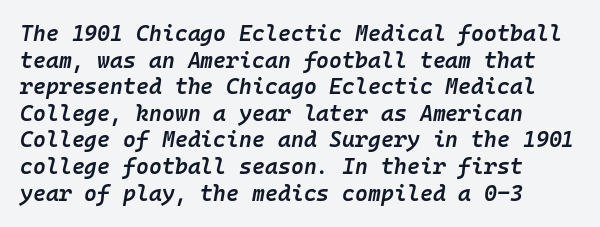
Default kerning and tracking; the words read as compact shapes. The letters are semibold — heavier than regular but short of a full bold. The lines in this sample share a left origin and differ only in where they stop. Just letters on the line, the space beneath them empty.
